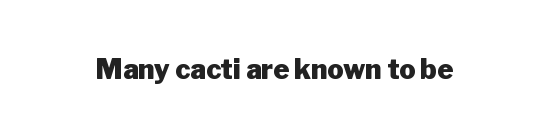
What stands out about the letter spacing? Nothing — it is the standard amount. No italicization has been applied; the sample stays upright. The gap between lines stays unmarked. Thick stems and heavy bowls — unmistakably bold.
